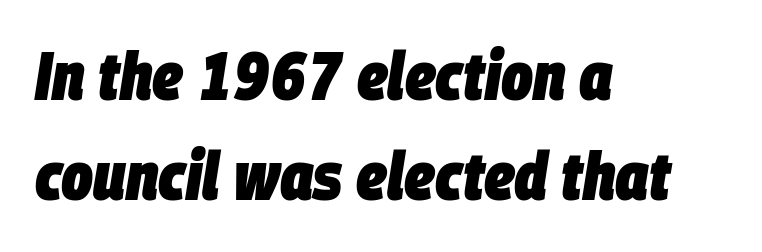
Emphasis-style slanted type is in use. Summary of weight: heavy, a full bold. Unmarked baselines from the first word to the last. The lines are quadded left. Line spacing here is normal. Does extra space separate the letters? No, they use regular spacing.
